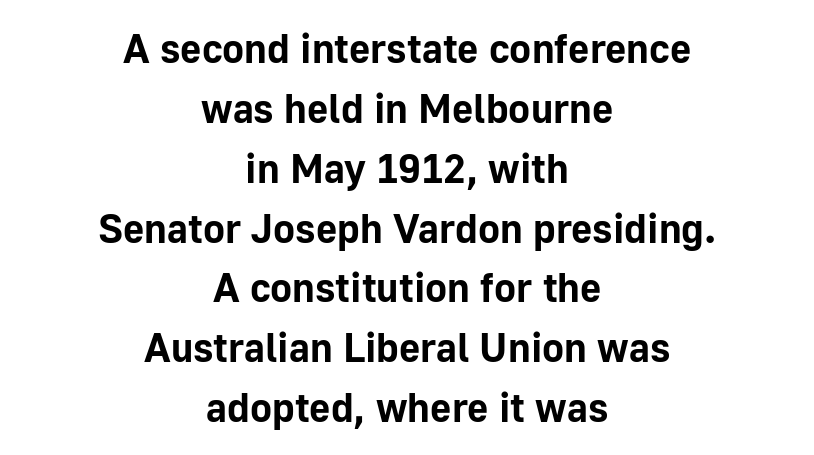
Letter spacing: default. The rendering positions every line midway between the sides. Decoration check: the copy has no underline. Serifs: no, the terminals of the letterforms are clean. Vertical strokes here are truly vertical. Character widths vary here, with narrow letters taking less room than wide ones.
